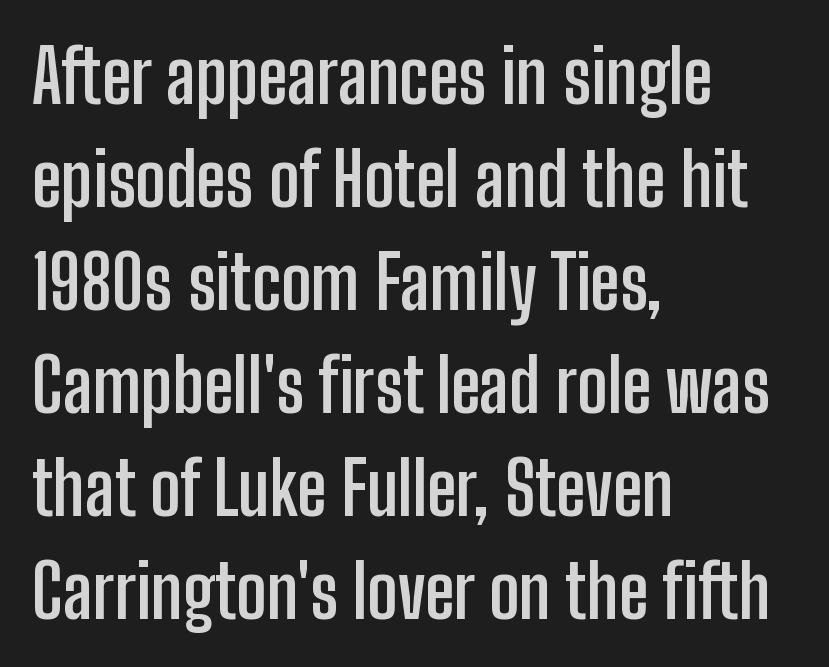
The image shows 73 px semibold, condensed sans-serif type, upright; set left-aligned, normal line spacing (1.41x), normal letter spacing, not underlined; low stroke contrast and a medium x-height.
